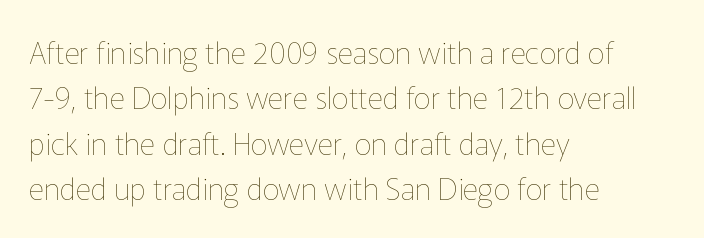
Q: Is the text bold? A: No.
Q: Is the text italic (slanted)? A: No, it is upright.
Q: Is the text underlined? A: No.
Q: How is the paragraph aligned? A: Left-aligned.
Q: Is the spacing between letters normal or unusually wide? A: Normal.
Q: Is the spacing between lines tight, normal or loose? A: Normal.
Q: Width (condensed, normal, or wide)? A: Normal.
Q: Stroke contrast? A: Low.
Q: x-height? A: Medium.
Q: Monospaced? A: No.
